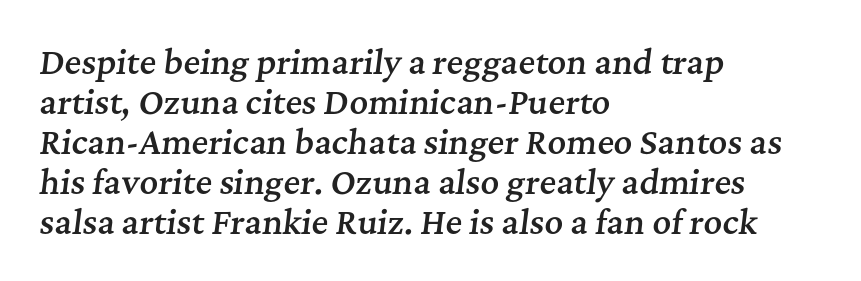
Spacing verdict: proportional, widths tailored to each character. Rows of type keep a routine distance in the vertical direction. A bit beefed up — I'd call it semibold rather than bold. If you drew a line through each stem, it would be angled. Is the block centered? No — it sits flush against the left margin.
